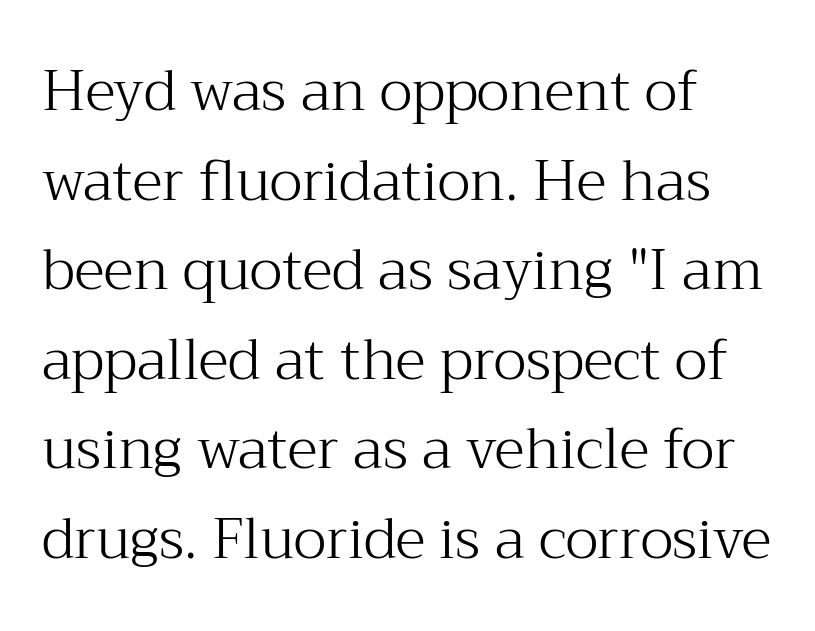
{"serif": "yes", "italic": "no", "bold": "no", "weight": "light", "width": "normal", "stroke_contrast": "medium", "x_height": "medium", "monospaced": "no", "underline": "no", "align": "left", "line_spacing": "normal", "line_spacing_ratio": 1.6, "letter_spacing": "normal", "letter_spacing_em": 0.0, "glyph_px": 56}
